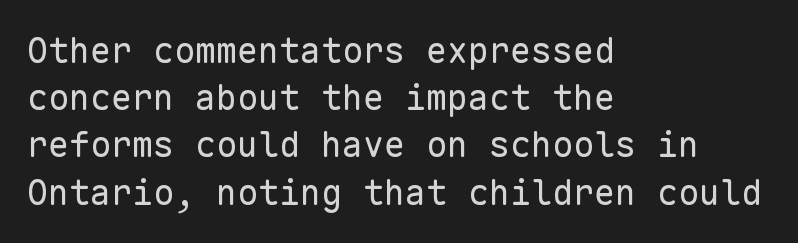
The image shows 35 px regular-weight sans-serif type, upright, monospaced; set left-aligned, normal line spacing (1.35x), normal letter spacing, not underlined; low stroke contrast and a medium x-height.
